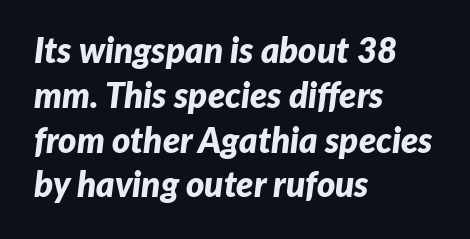
The lines in this sample share a left origin and differ only in where they stop. Posture: slanted. The block of text has a typical density, with ordinary space between rows. Tracking here is standard; glyphs follow each other at the usual distance. These lines are rendered in a variable-pitch font. These words are printed bold, with thick strokes throughout.
